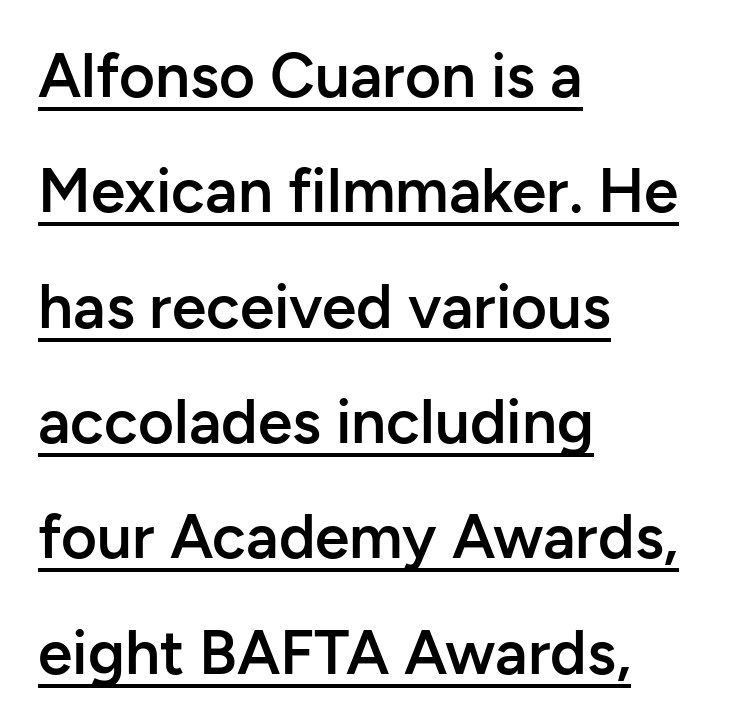
{"serif": "no", "italic": "no", "bold": "semi", "weight": "semibold", "width": "normal", "stroke_contrast": "low", "x_height": "medium", "monospaced": "no", "underline": "yes", "align": "left", "line_spacing_ratio": 1.86, "letter_spacing": "normal", "letter_spacing_em": 0.0, "glyph_px": 62}
